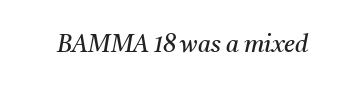
{"italic": "yes", "lean": "right", "slant_degrees": 11, "bold": "no", "underline": "no", "letter_spacing": "normal", "letter_spacing_em": 0.0, "glyph_px": 24}
